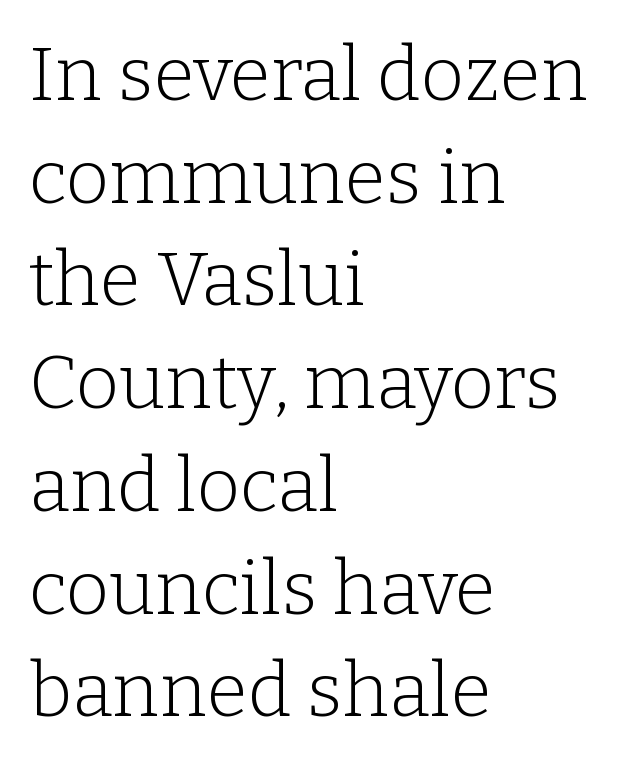
{"serif": "yes", "italic": "no", "bold": "no", "weight": "light", "width": "normal", "stroke_contrast": "low", "x_height": "medium", "monospaced": "no", "underline": "no", "align": "left", "line_spacing": "normal", "line_spacing_ratio": 1.37, "letter_spacing": "normal", "letter_spacing_em": 0.0, "glyph_px": 75}
